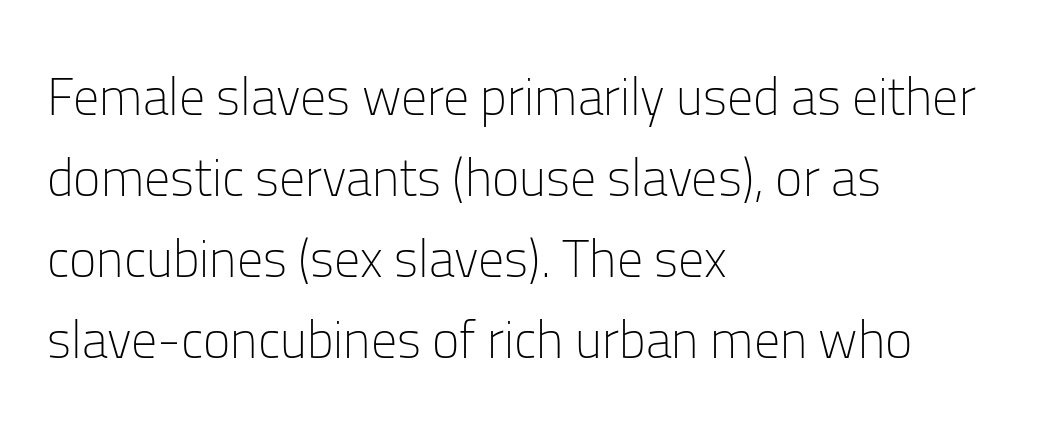
{"serif": "no", "italic": "no", "bold": "no", "weight": "light", "width": "normal", "stroke_contrast": "low", "x_height": "medium", "monospaced": "no", "underline": "no", "align": "left", "line_spacing": "normal", "line_spacing_ratio": 1.56, "letter_spacing": "normal", "letter_spacing_em": 0.0, "glyph_px": 52}
